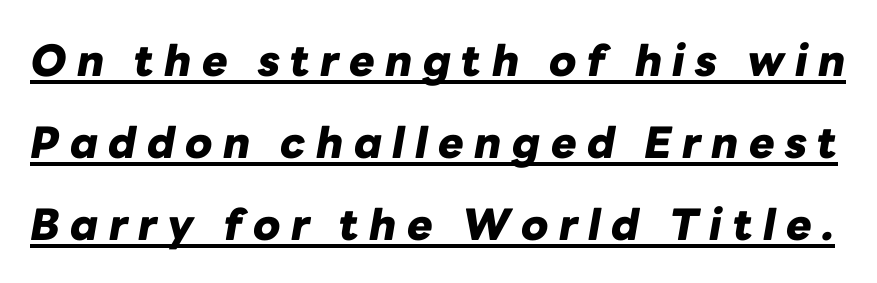
The rendering uses natural spacing where letterforms have individual widths. The sample has been set heavy, in full bold. A typesetter would call this leading open, well beyond the default. Caption: expanded tracking, letters set apart. The rendering applies a slant to the glyphs. The string is rendered with underlining switched on.
